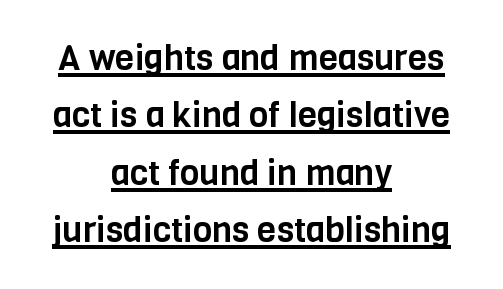
Q: Is the text italic (slanted)? A: No, it is upright.
Q: Is the typeface a serif or a sans-serif typeface? A: Sans-serif.
Q: Is the text underlined? A: Yes.
Q: How is the paragraph aligned? A: Centered.
Q: Is the spacing between letters normal or unusually wide? A: Normal.
Q: Is the spacing between lines tight, normal or loose? A: Normal.
Q: Width (condensed, normal, or wide)? A: Condensed.
Q: Stroke contrast? A: Low.
Q: x-height? A: Large.
Q: Monospaced? A: No.
